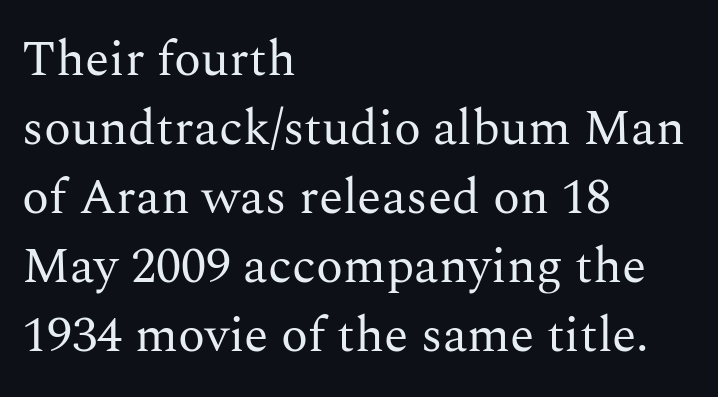
{"serif": "yes", "italic": "no", "bold": "no", "weight": "regular", "width": "normal", "stroke_contrast": "medium", "x_height": "medium", "monospaced": "no", "underline": "no", "align": "left", "line_spacing": "normal", "line_spacing_ratio": 1.38, "letter_spacing": "normal", "letter_spacing_em": 0.0, "glyph_px": 50}
